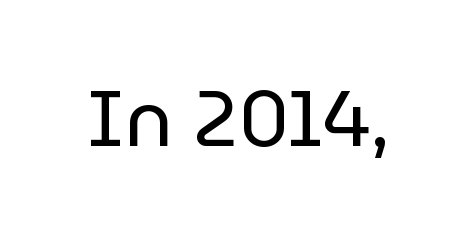
The image shows 79 px regular-weight sans-serif type, upright; set normal letter spacing, not underlined; low stroke contrast and a medium x-height.
